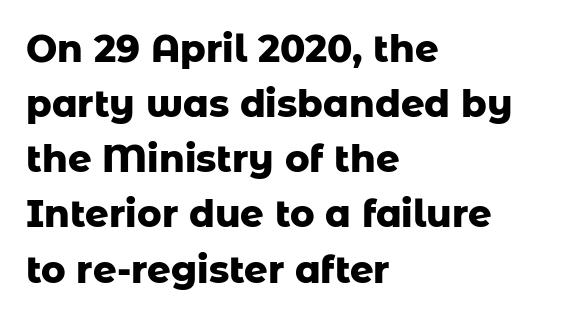
{"serif": "no", "italic": "no", "bold": "yes", "weight": "heavy", "width": "normal", "stroke_contrast": "low", "x_height": "medium", "monospaced": "no", "underline": "no", "align": "left", "line_spacing": "normal", "line_spacing_ratio": 1.49, "letter_spacing": "normal", "letter_spacing_em": 0.0, "glyph_px": 37}
